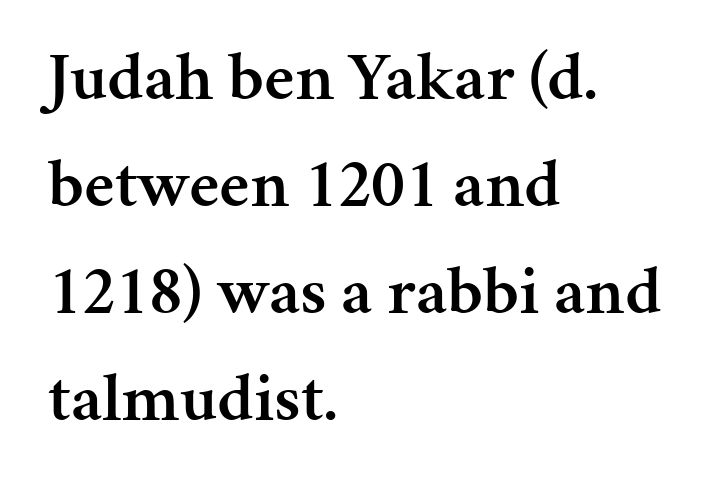
{"serif": "yes", "italic": "no", "bold": "semi", "weight": "semibold", "width": "normal", "stroke_contrast": "medium", "x_height": "medium", "monospaced": "no", "underline": "no", "align": "left", "line_spacing": "normal", "line_spacing_ratio": 1.55, "letter_spacing": "normal", "letter_spacing_em": 0.0, "glyph_px": 69}
